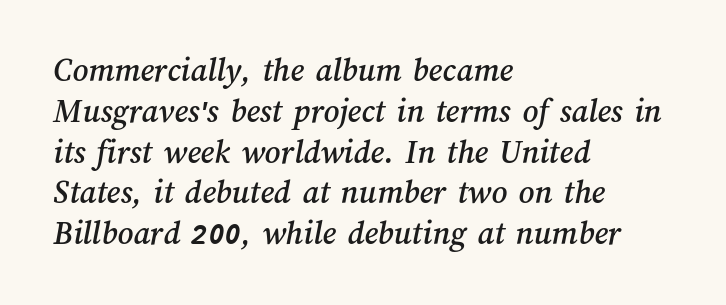
Q: Is the text underlined? A: No.
Q: How is the paragraph aligned? A: Left-aligned.
Q: Is the spacing between letters normal or unusually wide? A: Normal.
Q: Width (condensed, normal, or wide)? A: Normal.
Q: Stroke contrast? A: Medium.
Q: x-height? A: Medium.
Q: Monospaced? A: No.
